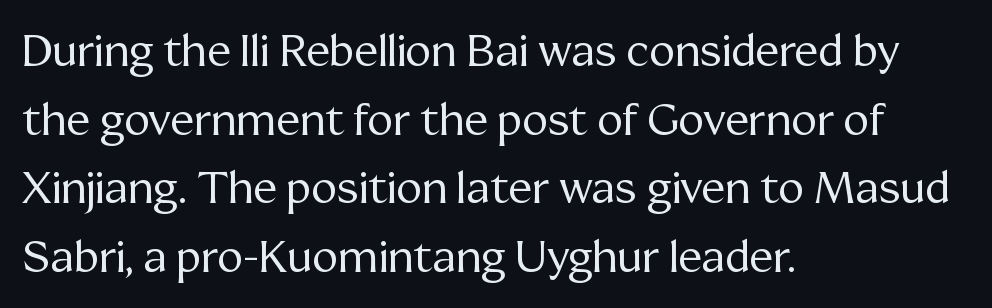
Q: Is the text bold? A: No.
Q: Is the text italic (slanted)? A: No, it is upright.
Q: Is the typeface a serif or a sans-serif typeface? A: Serif.
Q: Is the text underlined? A: No.
Q: How is the paragraph aligned? A: Left-aligned.
Q: Is the spacing between letters normal or unusually wide? A: Normal.
Q: Is the spacing between lines tight, normal or loose? A: Normal.
Q: Width (condensed, normal, or wide)? A: Normal.
Q: Stroke contrast? A: Medium.
Q: x-height? A: Medium.
Q: Monospaced? A: No.
